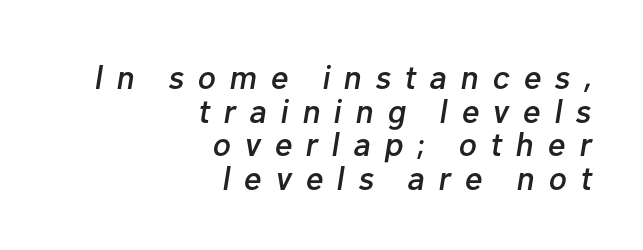
The image shows 34 px text type, italic (leaning right); set right-aligned, tight line spacing (0.99x), unusually wide letter spacing (+0.4 em), not underlined; low stroke contrast and a medium x-height.
